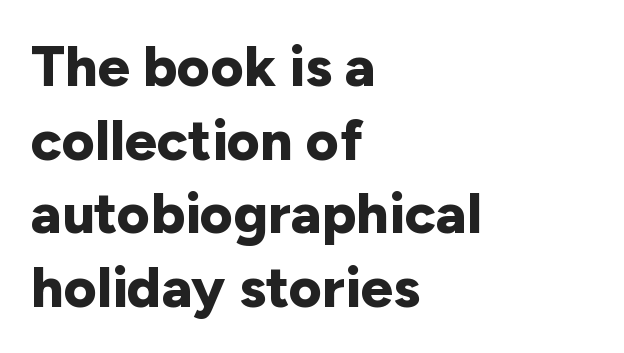
{"serif": "no", "italic": "no", "bold": "yes", "weight": "bold", "width": "normal", "stroke_contrast": "low", "x_height": "medium", "monospaced": "no", "underline": "no", "align": "left", "line_spacing": "normal", "line_spacing_ratio": 1.29, "letter_spacing": "normal", "letter_spacing_em": 0.0, "glyph_px": 57}
